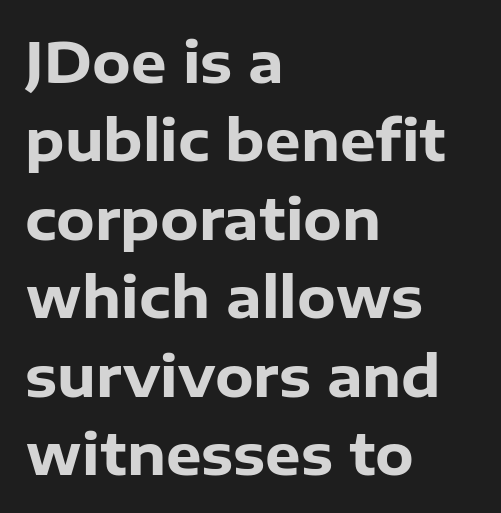
Q: Is the text bold? A: Yes.
Q: Is the text italic (slanted)? A: No, it is upright.
Q: Is the typeface a serif or a sans-serif typeface? A: Sans-serif.
Q: Is the text underlined? A: No.
Q: How is the paragraph aligned? A: Left-aligned.
Q: Is the spacing between letters normal or unusually wide? A: Normal.
Q: Is the spacing between lines tight, normal or loose? A: Normal.
Q: Width (condensed, normal, or wide)? A: Normal.
Q: Stroke contrast? A: Low.
Q: x-height? A: Medium.
Q: Monospaced? A: No.
